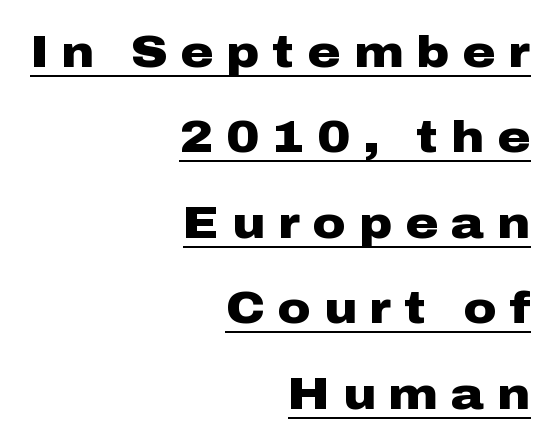
The image shows 45 px heavy, wide sans-serif type, upright; set right-aligned, loose line spacing (1.9x), unusually wide letter spacing (+0.29 em), underlined; low stroke contrast and a medium x-height.
